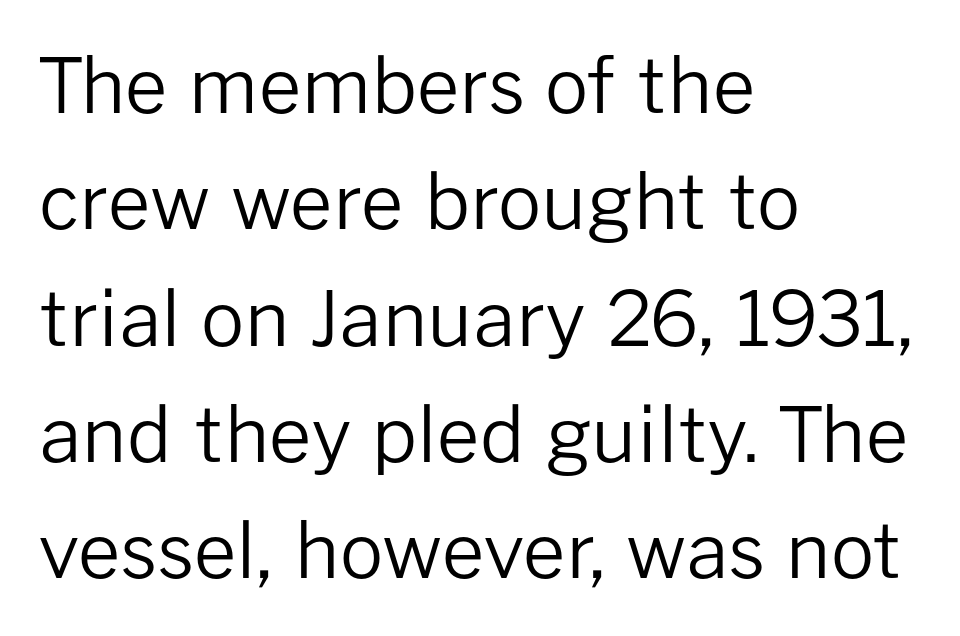
The image shows 76 px regular-weight sans-serif type, upright; set left-aligned, normal line spacing (1.53x), normal letter spacing, not underlined; low stroke contrast and a medium x-height.
